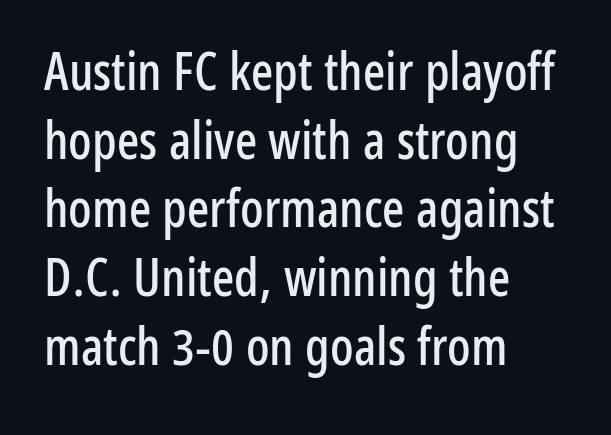
A typesetter would call this proportional, since set widths differ per character. Each row of text sits above clean, open space. Stroke terminals: plain, sans-serif. Casual observation: everything's shoved over to the left.
